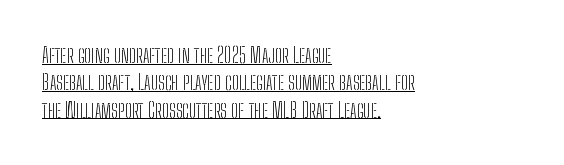
The passage shown is not bold in any degree. Typeset ragged right — the left edge is the straight one. Underlining? Definitely there. The face used here is rendered with its standard letterfit.
